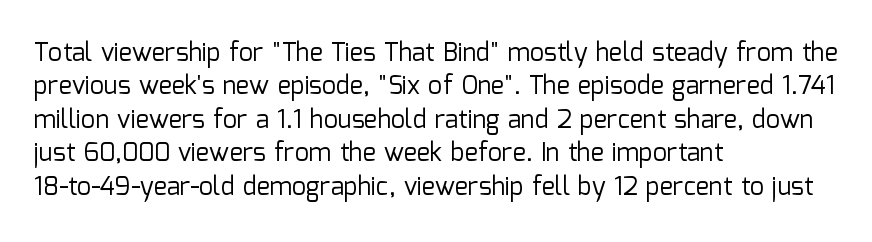
The image shows 25 px text type, upright; set left-aligned, normal line spacing (1.34x), normal letter spacing, not underlined.
